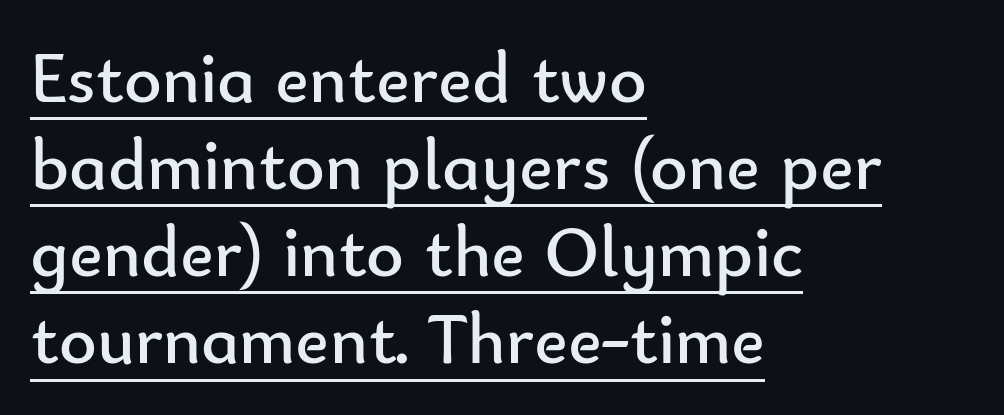
The image shows 72 px regular-weight sans-serif type, upright; set left-aligned, line spacing 1.21x, normal letter spacing, underlined; low stroke contrast and a small x-height.
